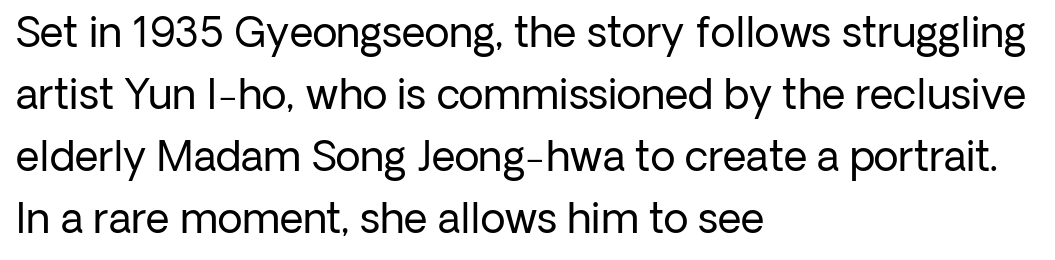
The image shows 41 px regular-weight sans-serif type, upright; set left-aligned, normal line spacing (1.51x), normal letter spacing, not underlined; low stroke contrast and a medium x-height.
